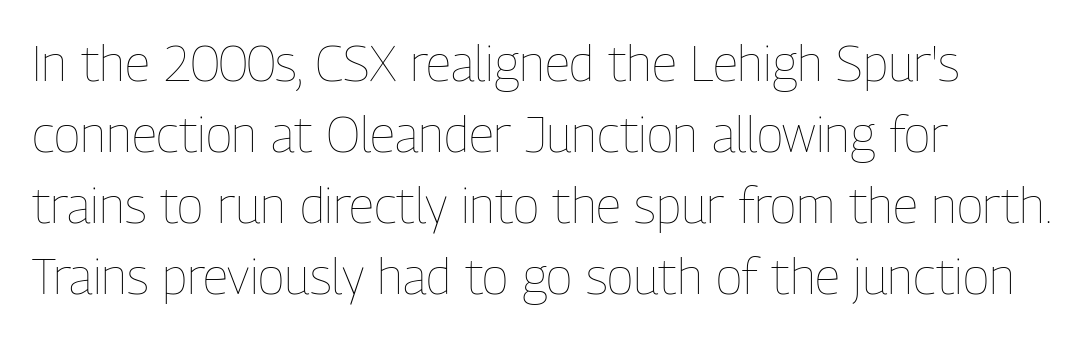
{"italic": "no", "bold": "no", "weight": "thin", "width": "condensed", "stroke_contrast": "low", "x_height": "medium", "monospaced": "no", "underline": "no", "align": "left", "line_spacing": "normal", "line_spacing_ratio": 1.42, "letter_spacing": "normal", "letter_spacing_em": 0.0, "glyph_px": 50}
